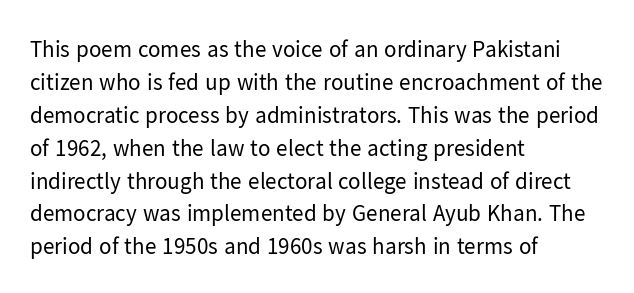
{"italic": "no", "bold": "no", "underline": "no", "align": "left", "line_spacing": "normal", "line_spacing_ratio": 1.43, "letter_spacing": "normal", "letter_spacing_em": 0.0, "glyph_px": 23}
